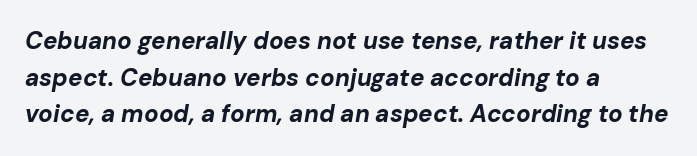
Q: Is the text bold? A: Yes.
Q: Is the text italic (slanted)? A: Yes, it leans right by about 10 degrees.
Q: Is the text underlined? A: No.
Q: How is the paragraph aligned? A: Left-aligned.
Q: Is the spacing between letters normal or unusually wide? A: Normal.
Q: Is the spacing between lines tight, normal or loose? A: Normal.
